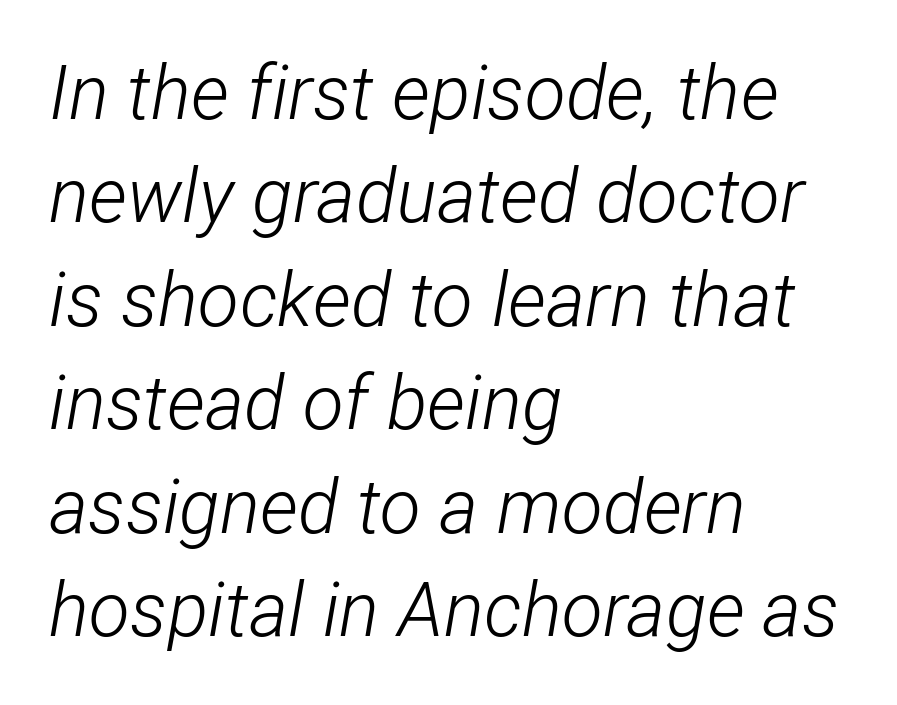
Q: Is the text bold? A: No.
Q: Is the text italic (slanted)? A: Yes, it leans right by about 12 degrees.
Q: Is the text underlined? A: No.
Q: How is the paragraph aligned? A: Left-aligned.
Q: Is the spacing between letters normal or unusually wide? A: Normal.
Q: Is the spacing between lines tight, normal or loose? A: Normal.
Q: Width (condensed, normal, or wide)? A: Condensed.
Q: Stroke contrast? A: Low.
Q: x-height? A: Medium.
Q: Monospaced? A: No.
